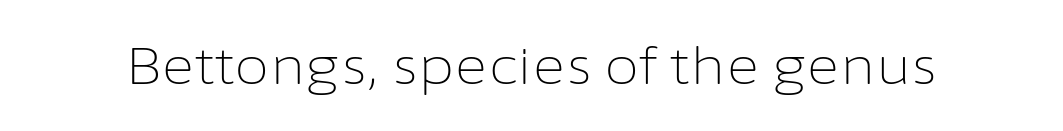
The image shows 51 px light sans-serif type, upright; set normal letter spacing, not underlined; low stroke contrast and a medium x-height.
